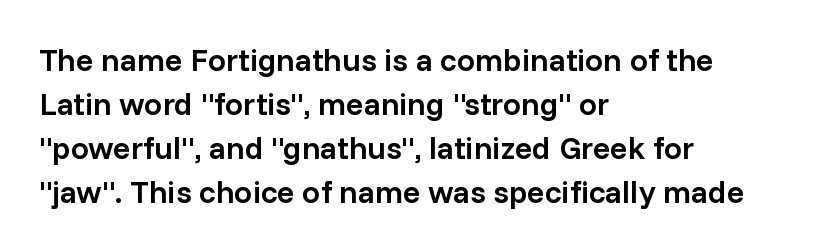
This sample uses an upright cut, with every glyph sitting square on the baseline. Left-aligned paragraph, ragged on the right. Descenders hang freely into open space. Is this a fixed-width face? No — the glyphs have proportional, varying widths. Moderately thickened strokes mark this as semibold type. Students, note that the glyphs here touch the page at normal intervals.
